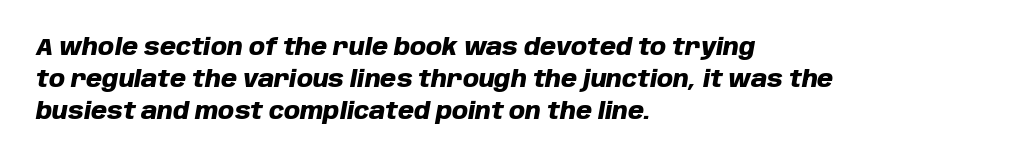
{"italic": "yes", "lean": "right", "slant_degrees": 10, "bold": "yes", "underline": "no", "align": "left", "line_spacing": "normal", "line_spacing_ratio": 1.4, "letter_spacing": "normal", "letter_spacing_em": 0.0, "glyph_px": 23}
